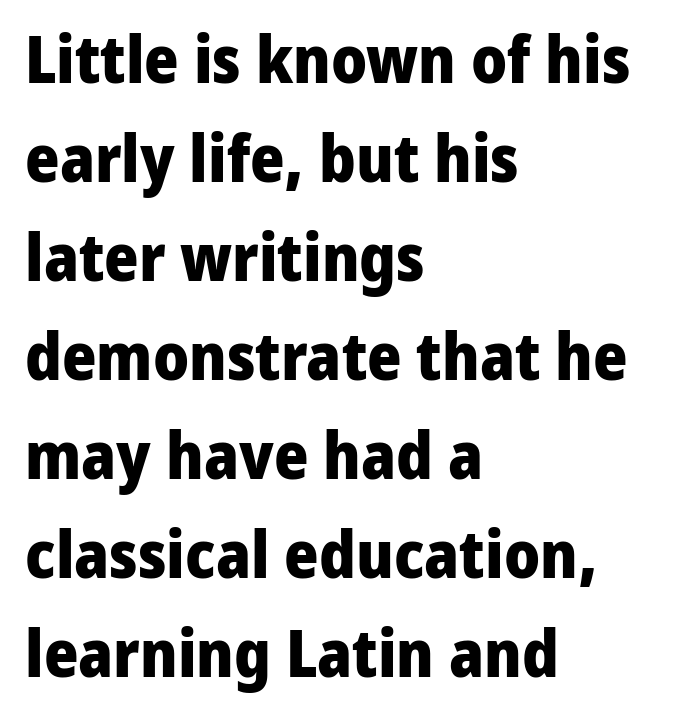
{"serif": "no", "italic": "no", "bold": "yes", "weight": "heavy", "width": "normal", "stroke_contrast": "low", "x_height": "medium", "monospaced": "no", "underline": "no", "align": "left", "line_spacing": "normal", "line_spacing_ratio": 1.5, "letter_spacing": "normal", "letter_spacing_em": 0.0, "glyph_px": 66}
